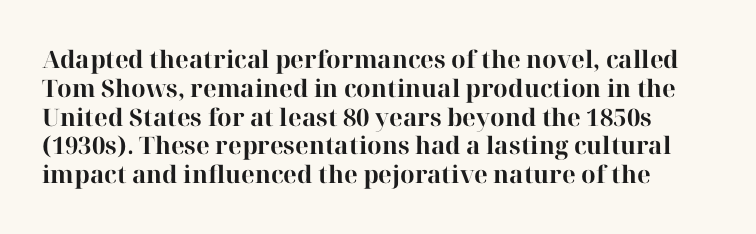
Q: Is the text bold? A: Yes.
Q: Is the text italic (slanted)? A: No, it is upright.
Q: Is the text underlined? A: No.
Q: Is the spacing between letters normal or unusually wide? A: Normal.
